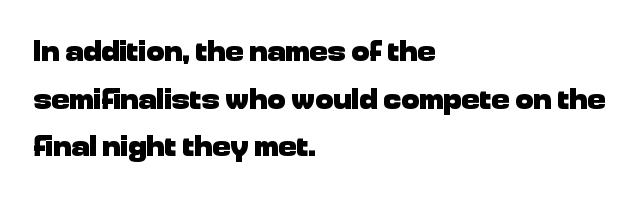
Standard letterfit; no display-style spreading of the glyphs. Every character sits straight up, as roman type does. Students, this is bold: see how much ink each stroke carries. The compositor pushed each line to the left boundary. These lines are rendered in a variable-pitch font. Decoration check: the copy has no underline.
